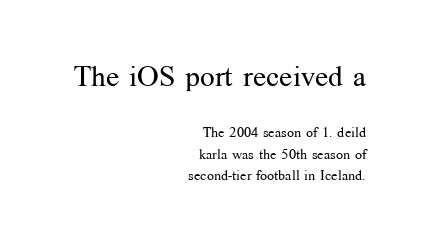
{"serif": "yes", "italic": "no", "bold": "no", "weight": "regular", "width": "normal", "stroke_contrast": "medium", "x_height": "medium", "monospaced": "no", "underline": "no", "align": "right", "line_spacing": "normal", "line_spacing_ratio": 1.52, "letter_spacing": "normal", "letter_spacing_em": 0.0, "larger_block": "first", "size_ratio": 2.07, "glyph_px": 29}
